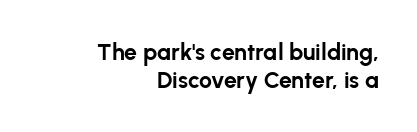
The area under the type is left untouched. Tracking here is standard; glyphs follow each other at the usual distance. Every row of glyphs terminates at an identical x-position on the right. Heavy, bold letterforms. A typesetter would mark this as roman, not italic.
